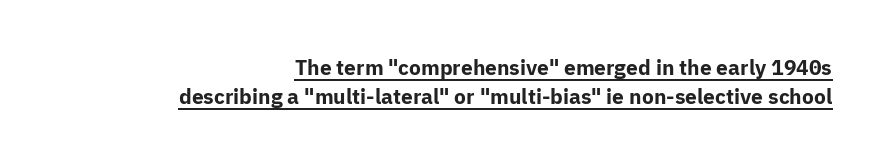
The gaps between neighbouring characters are ordinary and unremarkable. In CSS terms this would be text-align: right. The passage shown is underscored from start to finish. This block has exactly the height ordinary leading produces. Upright lettering throughout. The rendering uses a bold face; every stroke is thick and dark.
